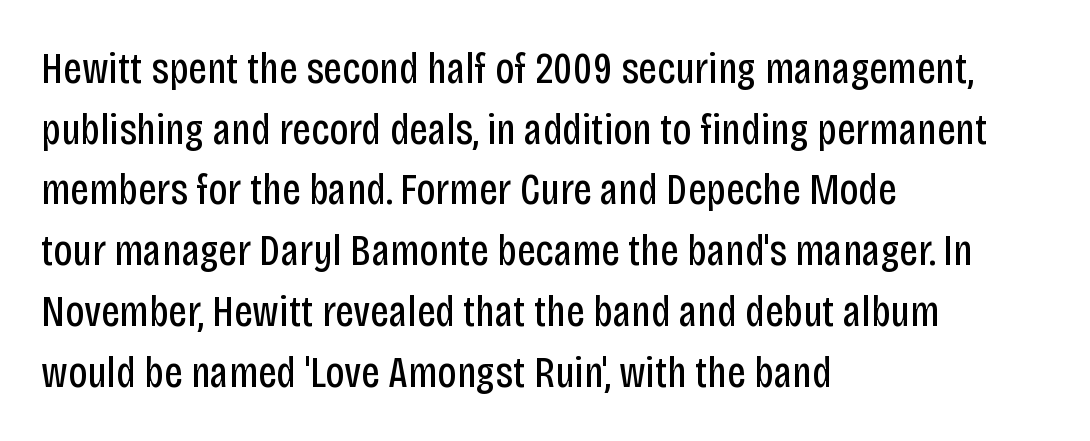
Q: Is the text bold? A: No.
Q: Is the text italic (slanted)? A: No, it is upright.
Q: Is the typeface a serif or a sans-serif typeface? A: Sans-serif.
Q: Is the text underlined? A: No.
Q: How is the paragraph aligned? A: Left-aligned.
Q: Is the spacing between letters normal or unusually wide? A: Normal.
Q: Is the spacing between lines tight, normal or loose? A: Normal.
Q: Width (condensed, normal, or wide)? A: Condensed.
Q: Stroke contrast? A: Low.
Q: x-height? A: Large.
Q: Monospaced? A: No.
